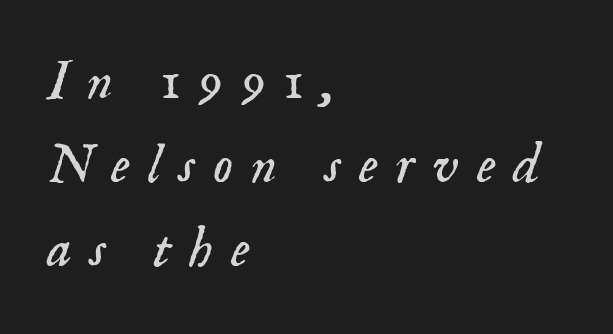
The image shows 56 px light serif type, italic (leaning right); set left-aligned, normal line spacing (1.5x), unusually wide letter spacing (+0.32 em), not underlined; low stroke contrast and a small x-height.
